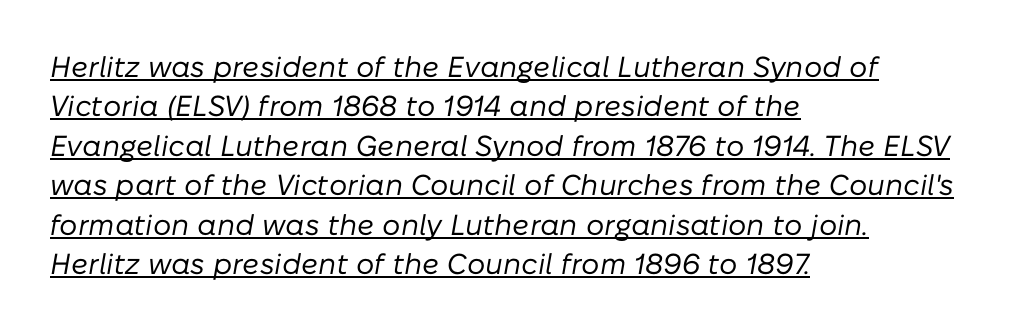
The image shows 29 px regular-weight type, italic (leaning right); set left-aligned, normal line spacing (1.36x), normal letter spacing, underlined; low stroke contrast and a medium x-height.
